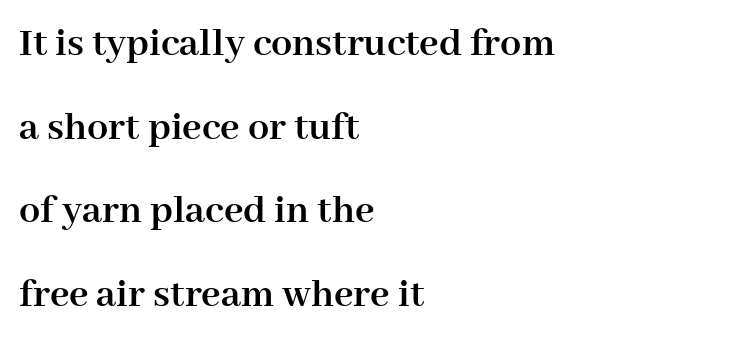
Q: Is the text bold? A: Yes.
Q: Is the text italic (slanted)? A: No, it is upright.
Q: Is the typeface a serif or a sans-serif typeface? A: Serif.
Q: Is the text underlined? A: No.
Q: How is the paragraph aligned? A: Left-aligned.
Q: Is the spacing between letters normal or unusually wide? A: Normal.
Q: Is the spacing between lines tight, normal or loose? A: Loose.
Q: Width (condensed, normal, or wide)? A: Normal.
Q: Stroke contrast? A: High.
Q: x-height? A: Medium.
Q: Monospaced? A: No.
